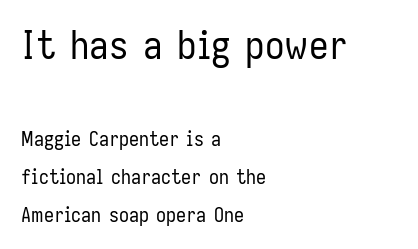
The image shows 39 px regular-weight, condensed sans-serif type, upright; set left-aligned, line spacing 1.89x, normal letter spacing, not underlined; the first (top) block is 1.95x larger; low stroke contrast and a medium x-height.
